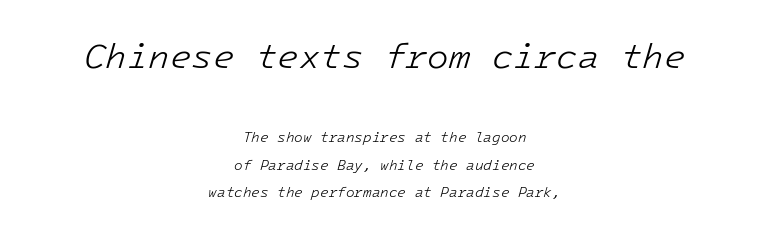
Block one is the big one; block two sits smaller underneath. If you folded the block vertically in half, each line would mirror itself in length. The strokes carry an ordinary text weight at most. Inter-character spacing is left at the font's built-in metrics.
